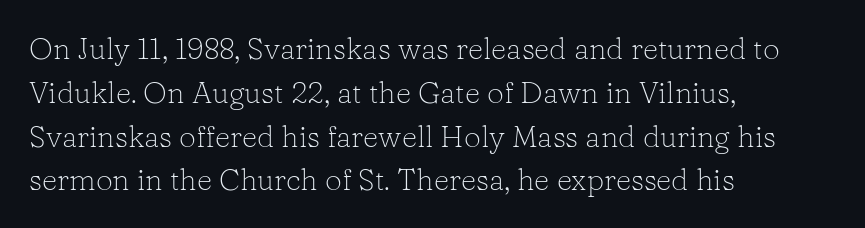
{"serif": "yes", "italic": "no", "bold": "no", "weight": "light", "width": "normal", "stroke_contrast": "low", "x_height": "medium", "monospaced": "no", "underline": "no", "align": "left", "line_spacing": "normal", "line_spacing_ratio": 1.46, "letter_spacing": "normal", "letter_spacing_em": 0.0, "glyph_px": 30}
